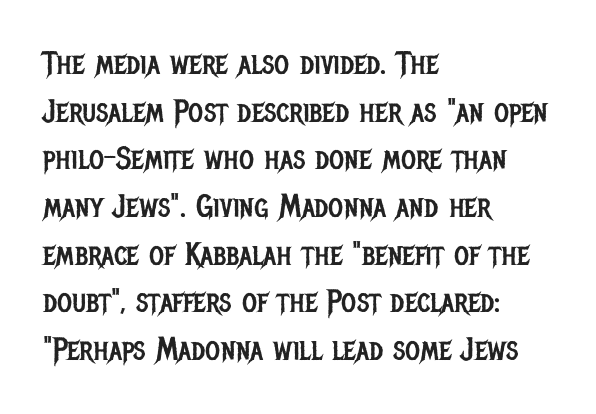
Q: Is the text bold? A: No.
Q: Is the text italic (slanted)? A: No, it is upright.
Q: Is the typeface a serif or a sans-serif typeface? A: Sans-serif.
Q: Is the text underlined? A: No.
Q: How is the paragraph aligned? A: Left-aligned.
Q: Is the spacing between letters normal or unusually wide? A: Normal.
Q: Is the spacing between lines tight, normal or loose? A: Normal.
Q: Width (condensed, normal, or wide)? A: Condensed.
Q: Stroke contrast? A: Low.
Q: x-height? A: Large.
Q: Monospaced? A: No.
